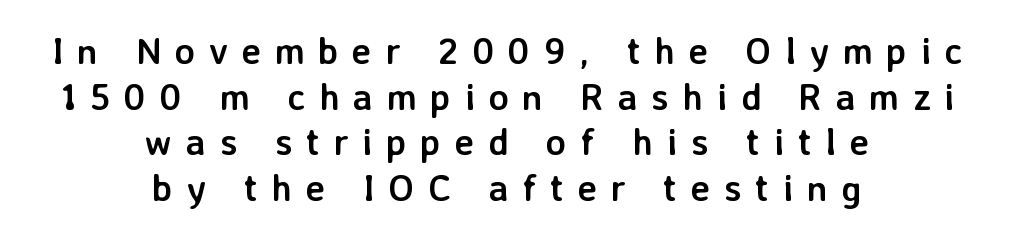
The image shows 37 px semibold sans-serif type, upright; set centered, line spacing 1.23x, unusually wide letter spacing (+0.37 em), not underlined; low stroke contrast and a medium x-height.
